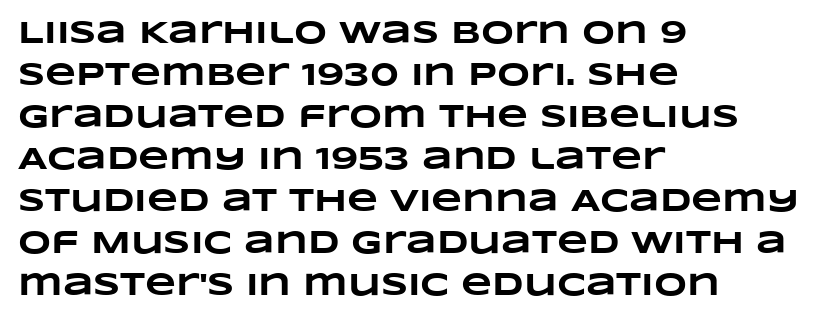
Summary of weight: heavy, a full bold. Each letter keeps its own natural width here, so spacing adapts to shape. Nobody touched the tracking dial on this one. Any mark beneath the type? The region is blank. The passage is arranged the way most books set body copy — flush left. The block of text has a typical density, with ordinary space between rows.
